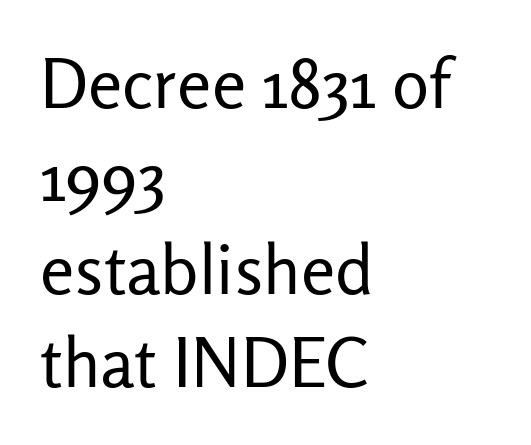
Q: Is the text bold? A: No.
Q: Is the text italic (slanted)? A: No, it is upright.
Q: Is the typeface a serif or a sans-serif typeface? A: Sans-serif.
Q: Is the text underlined? A: No.
Q: How is the paragraph aligned? A: Left-aligned.
Q: Is the spacing between letters normal or unusually wide? A: Normal.
Q: Is the spacing between lines tight, normal or loose? A: Normal.
Q: Width (condensed, normal, or wide)? A: Normal.
Q: Stroke contrast? A: Low.
Q: x-height? A: Medium.
Q: Monospaced? A: No.
